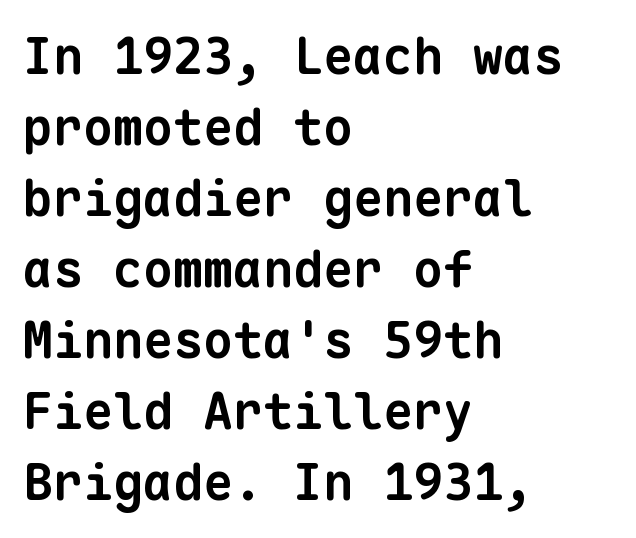
{"serif": "no", "bold": "yes", "weight": "bold", "width": "normal", "stroke_contrast": "low", "x_height": "medium", "monospaced": "yes", "underline": "no", "align": "left", "line_spacing": "normal", "line_spacing_ratio": 1.42, "letter_spacing": "normal", "letter_spacing_em": 0.0, "glyph_px": 50}
